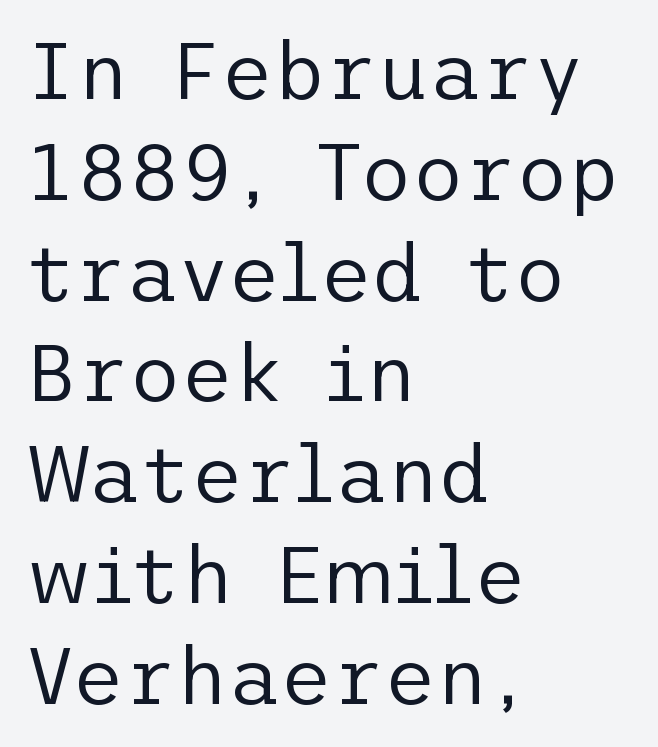
The image shows 80 px regular-weight sans-serif type, upright; set left-aligned, normal line spacing (1.26x), normal letter spacing, not underlined; low stroke contrast and a medium x-height.
